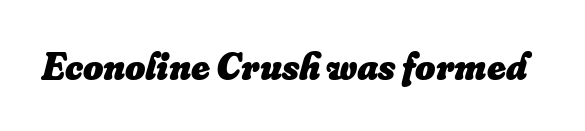
Q: Is the text bold? A: Yes.
Q: Is the text italic (slanted)? A: Yes, it leans right by about 16 degrees.
Q: Is the text underlined? A: No.
Q: Is the spacing between letters normal or unusually wide? A: Normal.
Q: Width (condensed, normal, or wide)? A: Normal.
Q: Stroke contrast? A: Low.
Q: x-height? A: Small.
Q: Monospaced? A: No.
